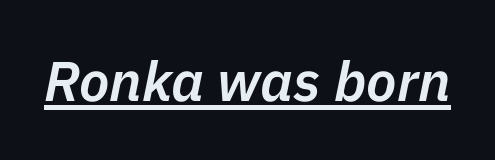
{"italic": "yes", "lean": "right", "slant_degrees": 11, "bold": "semi", "weight": "semibold", "width": "normal", "stroke_contrast": "low", "x_height": "medium", "monospaced": "no", "underline": "yes", "letter_spacing": "normal", "letter_spacing_em": 0.0, "glyph_px": 56}
